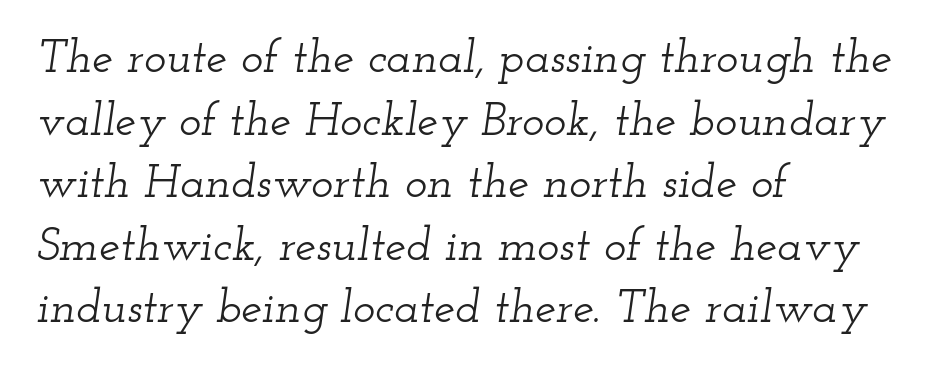
The image shows 47 px wide serif type, italic (leaning right); set left-aligned, normal line spacing (1.33x), normal letter spacing, not underlined; low stroke contrast and a small x-height.
